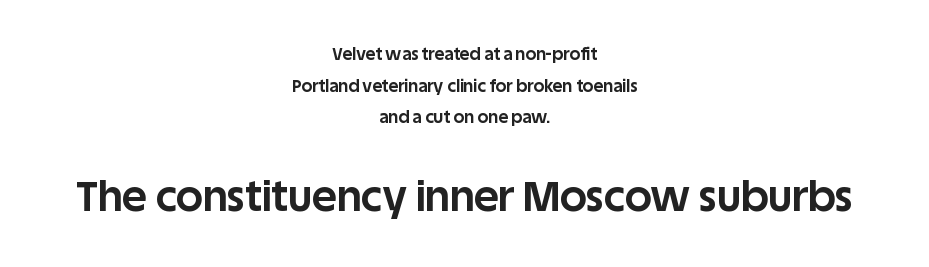
Q: Is the text bold? A: Yes.
Q: Is the text italic (slanted)? A: No, it is upright.
Q: Is the typeface a serif or a sans-serif typeface? A: Sans-serif.
Q: Is the text underlined? A: No.
Q: How is the paragraph aligned? A: Centered.
Q: Is the spacing between letters normal or unusually wide? A: Normal.
Q: Which block of text is set in a larger size, the first (top) or the second (bottom)? A: The second (bottom) one.
Q: Width (condensed, normal, or wide)? A: Normal.
Q: Stroke contrast? A: Low.
Q: x-height? A: Large.
Q: Monospaced? A: No.
